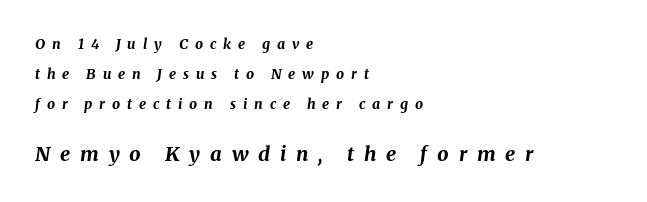
No word sits above an underline. Does extra space separate the letters? Yes, quite a lot of it. Stroke thickness is high; the sample reads as a true bold. You get the small type first, then a jump to larger type. Quick note: interline space is abundant.
